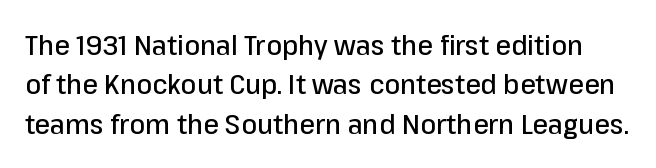
The image shows 28 px sans-serif type, upright; set normal line spacing (1.41x), normal letter spacing, not underlined; low stroke contrast and a medium x-height.
